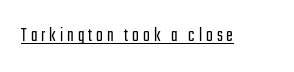
{"italic": "no", "bold": "no", "underline": "yes", "letter_spacing": "wide", "letter_spacing_em": 0.2, "glyph_px": 20}
